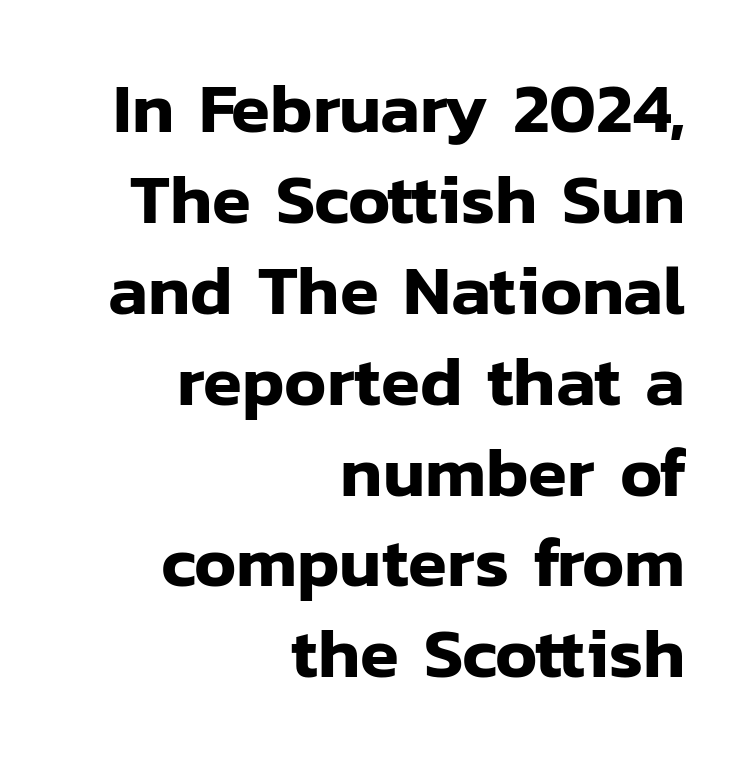
Q: Is the text italic (slanted)? A: No, it is upright.
Q: Is the typeface a serif or a sans-serif typeface? A: Sans-serif.
Q: Is the text underlined? A: No.
Q: How is the paragraph aligned? A: Right-aligned.
Q: Is the spacing between letters normal or unusually wide? A: Normal.
Q: Is the spacing between lines tight, normal or loose? A: Normal.
Q: Width (condensed, normal, or wide)? A: Normal.
Q: Stroke contrast? A: Low.
Q: x-height? A: Medium.
Q: Monospaced? A: No.
